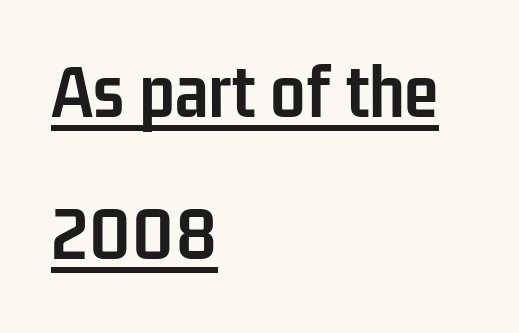
The image shows 79 px semibold, condensed sans-serif type, upright; set left-aligned, line spacing 1.8x, normal letter spacing, underlined; low stroke contrast and a medium x-height.
